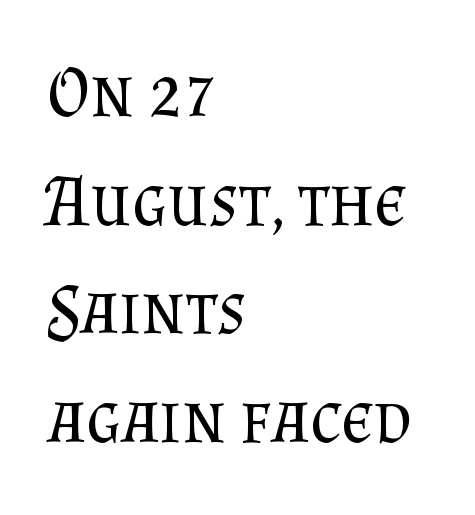
{"serif": "yes", "italic": "no", "bold": "no", "weight": "regular", "width": "normal", "stroke_contrast": "medium", "x_height": "small", "monospaced": "no", "underline": "no", "align": "left", "line_spacing": "normal", "line_spacing_ratio": 1.51, "letter_spacing": "normal", "letter_spacing_em": 0.0, "glyph_px": 72}
